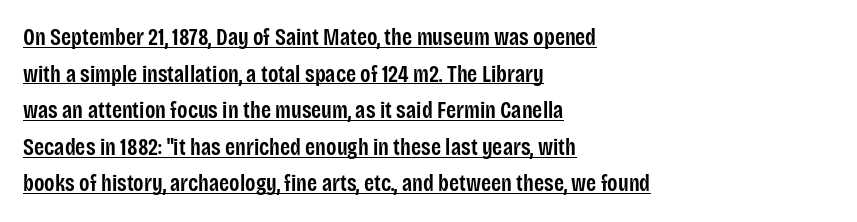
The image shows 23 px text type, upright; set left-aligned, normal line spacing (1.59x), normal letter spacing, underlined.
